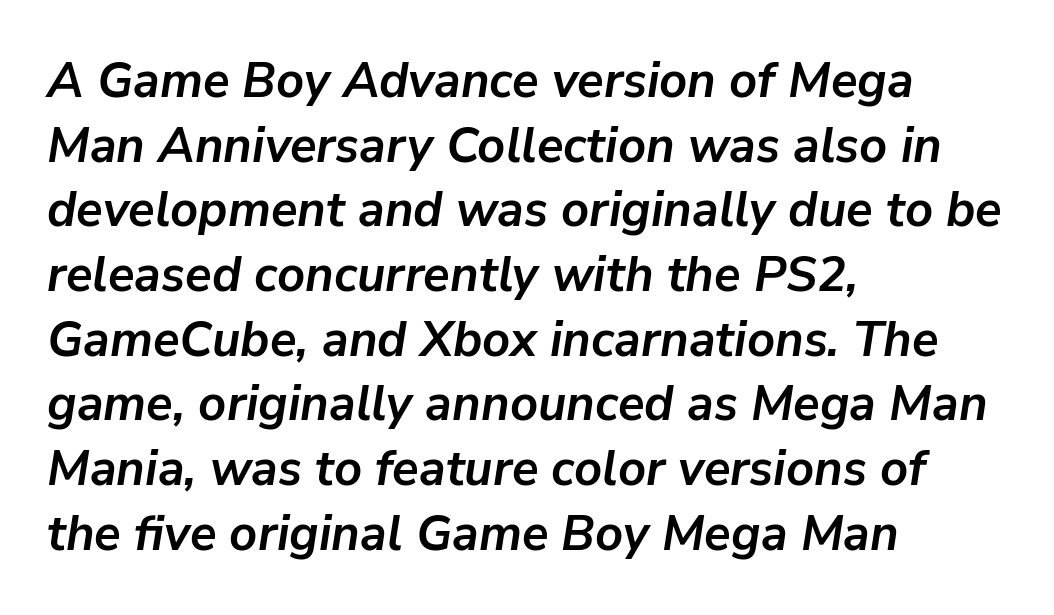
The passage shown has conventional tracking throughout. Only glyphs here, with clear space below each row. The paragraph has a hard left edge and a soft right edge. On the weight axis this lands at bold, roughly 700. Posture: slanted. The letters advance in unequal steps, a hallmark of proportional type.
